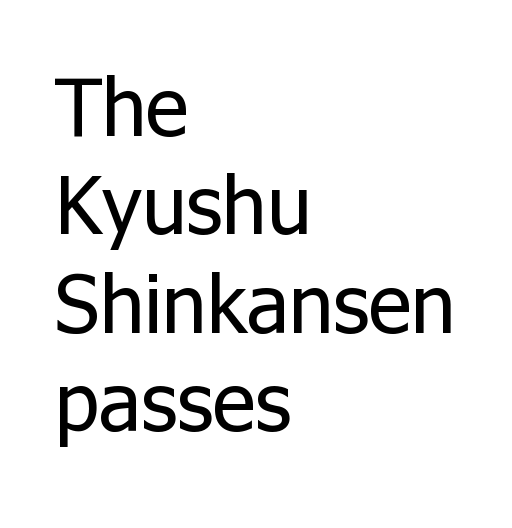
Q: Is the text bold? A: No.
Q: Is the text italic (slanted)? A: No, it is upright.
Q: Is the typeface a serif or a sans-serif typeface? A: Sans-serif.
Q: Is the text underlined? A: No.
Q: How is the paragraph aligned? A: Left-aligned.
Q: Is the spacing between letters normal or unusually wide? A: Normal.
Q: Width (condensed, normal, or wide)? A: Normal.
Q: Stroke contrast? A: Low.
Q: x-height? A: Medium.
Q: Monospaced? A: No.
